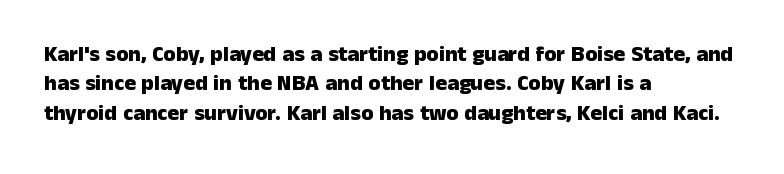
The vertical gap from one line to the next is medium. The rendering uses a bold face; every stroke is thick and dark. When letters stand straight like this, we call the style roman or upright. A typesetter would call this zero additional tracking.
